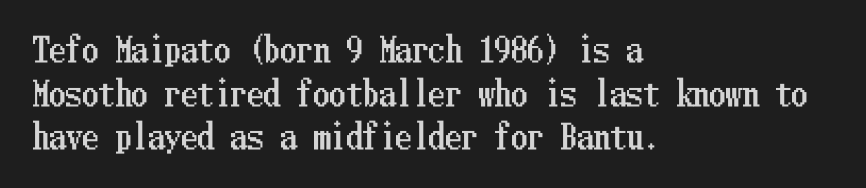
{"italic": "no", "width": "condensed", "stroke_contrast": "low", "x_height": "medium", "underline": "no", "align": "left", "line_spacing": "normal", "line_spacing_ratio": 1.32, "letter_spacing": "normal", "letter_spacing_em": 0.0, "glyph_px": 33}
